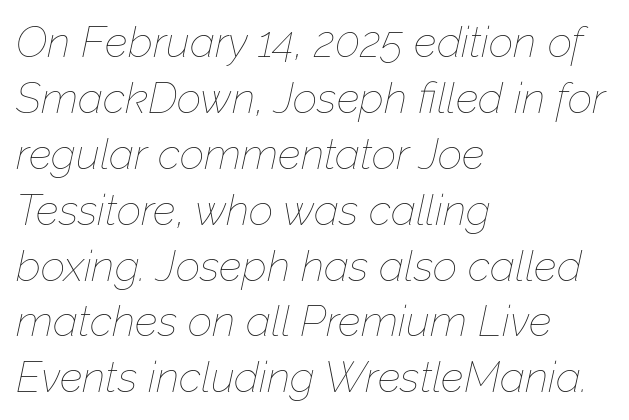
{"italic": "yes", "lean": "right", "slant_degrees": 12, "bold": "no", "weight": "thin", "width": "normal", "stroke_contrast": "low", "x_height": "medium", "monospaced": "no", "underline": "no", "align": "left", "line_spacing": "normal", "line_spacing_ratio": 1.3, "letter_spacing": "normal", "letter_spacing_em": 0.0, "glyph_px": 43}
